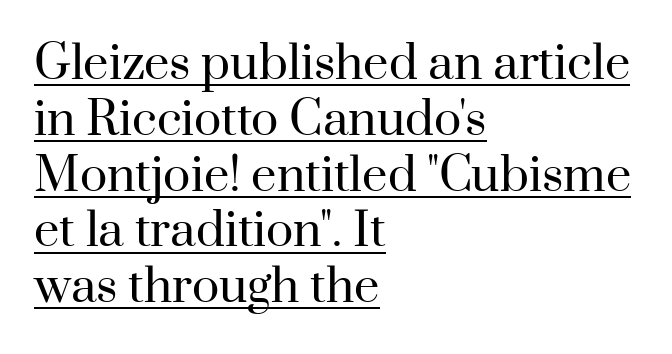
Q: Is the text bold? A: No.
Q: Is the text italic (slanted)? A: No, it is upright.
Q: Is the typeface a serif or a sans-serif typeface? A: Serif.
Q: Is the text underlined? A: Yes.
Q: How is the paragraph aligned? A: Left-aligned.
Q: Is the spacing between letters normal or unusually wide? A: Normal.
Q: Width (condensed, normal, or wide)? A: Normal.
Q: Stroke contrast? A: High.
Q: x-height? A: Small.
Q: Monospaced? A: No.
